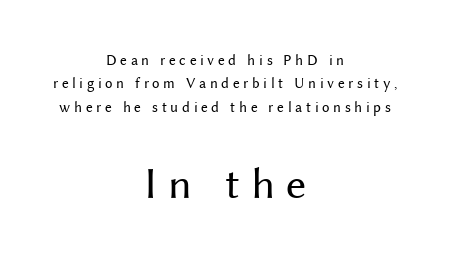
Notice how the passage keeps no hard edge, just a central spine. The horizontal fit of the characters is loose and conspicuously gappy. Each new line begins a customary step beneath the previous one. Decoration check: the copy has no underline. Characters remain perfectly vertical along every line.
